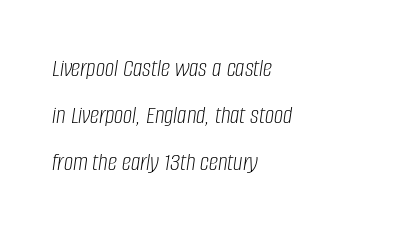
The image shows 26 px text type, italic (leaning right); set left-aligned, line spacing 1.81x, normal letter spacing, not underlined.
